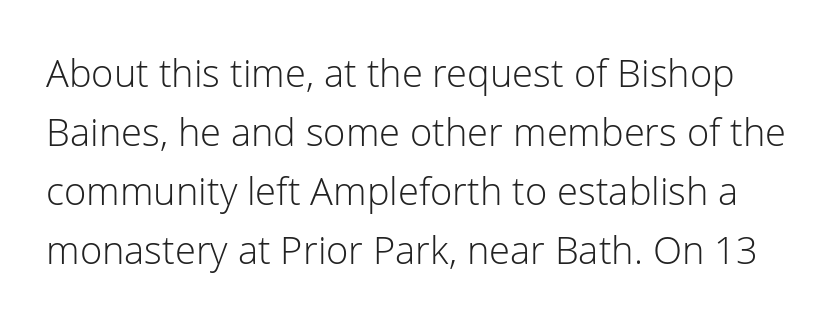
Between one letter and the next there's only the usual sliver of space. Students, observe: this is what conventionally led text looks like. A bare baseline throughout the passage. The letters stand upright; this is a roman face.
